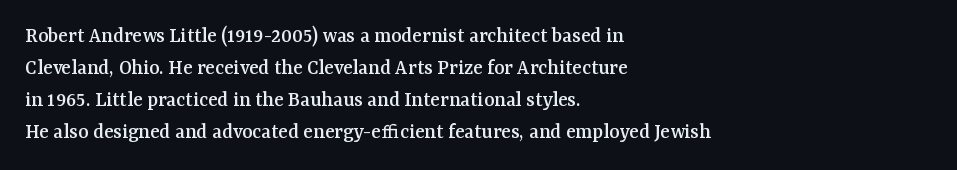
The image shows 22 px text type, upright; set left-aligned, normal line spacing (1.46x), normal letter spacing, not underlined.
